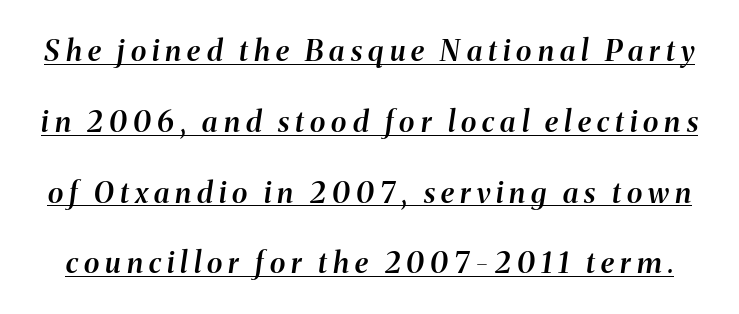
Q: Is the text bold? A: Semi-bold.
Q: Is the text italic (slanted)? A: Yes, it leans right by about 8 degrees.
Q: Is the text underlined? A: Yes.
Q: Is the spacing between letters normal or unusually wide? A: Unusually wide.
Q: Is the spacing between lines tight, normal or loose? A: Loose.
Q: Width (condensed, normal, or wide)? A: Normal.
Q: Stroke contrast? A: Medium.
Q: x-height? A: Medium.
Q: Monospaced? A: No.
